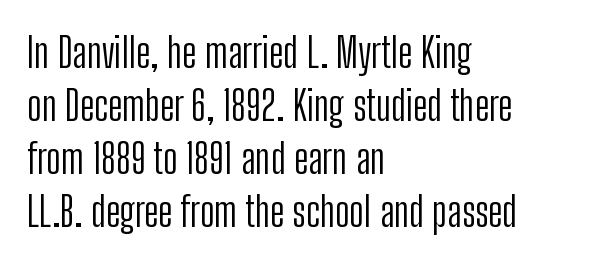
{"serif": "no", "italic": "no", "bold": "no", "weight": "light", "width": "condensed", "stroke_contrast": "low", "x_height": "medium", "monospaced": "no", "underline": "no", "align": "left", "line_spacing": "normal", "line_spacing_ratio": 1.29, "letter_spacing": "normal", "letter_spacing_em": 0.0, "glyph_px": 41}
